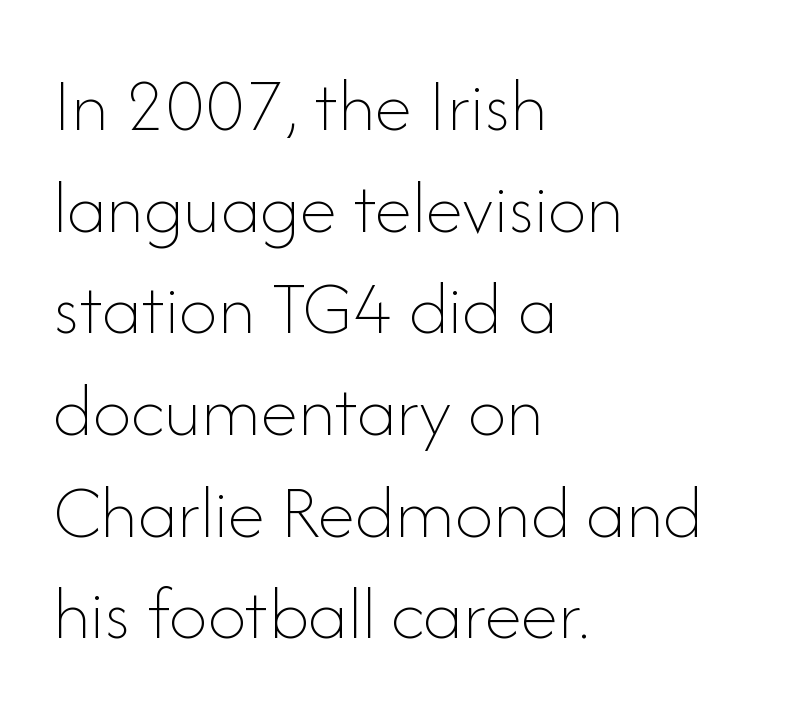
The image shows 77 px thin type, upright; set left-aligned, normal line spacing (1.32x), normal letter spacing, not underlined; low stroke contrast and a small x-height.
